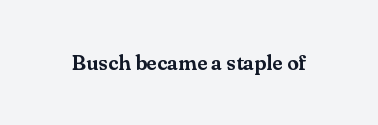
{"italic": "no", "underline": "no", "letter_spacing": "normal", "letter_spacing_em": 0.0, "glyph_px": 21}
